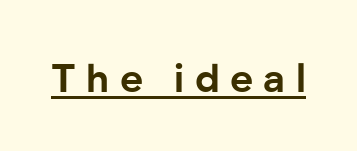
{"serif": "no", "italic": "no", "bold": "yes", "weight": "bold", "width": "normal", "stroke_contrast": "low", "x_height": "medium", "monospaced": "no", "underline": "yes", "letter_spacing": "wide", "letter_spacing_em": 0.26, "glyph_px": 40}
